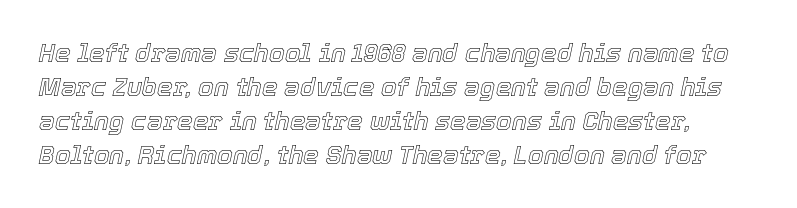
{"italic": "yes", "lean": "right", "slant_degrees": 12, "underline": "no", "line_spacing": "normal", "line_spacing_ratio": 1.36, "letter_spacing": "normal", "letter_spacing_em": 0.0, "glyph_px": 25}
